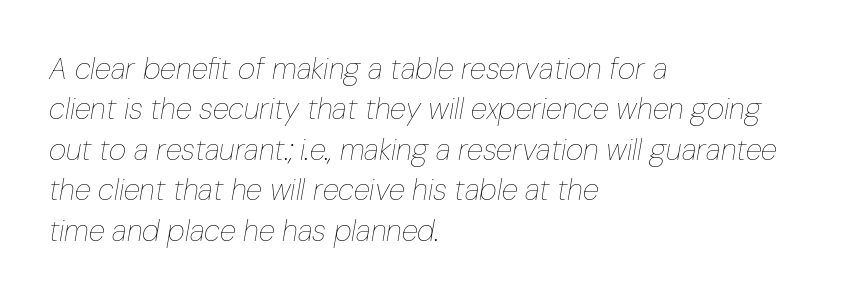
Q: Is the text bold? A: No.
Q: Is the text italic (slanted)? A: Yes, it leans right by about 10 degrees.
Q: Is the text underlined? A: No.
Q: How is the paragraph aligned? A: Left-aligned.
Q: Is the spacing between letters normal or unusually wide? A: Normal.
Q: Is the spacing between lines tight, normal or loose? A: Normal.
Q: Width (condensed, normal, or wide)? A: Condensed.
Q: Stroke contrast? A: Low.
Q: x-height? A: Medium.
Q: Monospaced? A: No.
